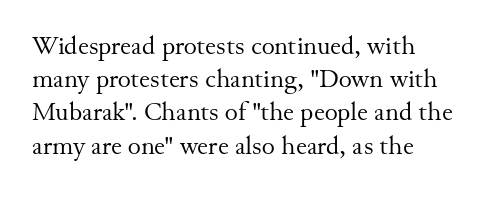
{"italic": "no", "bold": "no", "underline": "no", "align": "left", "line_spacing": "normal", "line_spacing_ratio": 1.33, "letter_spacing": "normal", "letter_spacing_em": 0.0, "glyph_px": 25}
